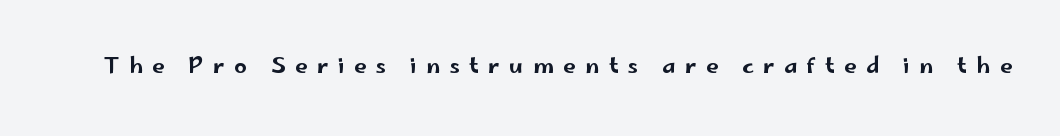
Q: Is the text italic (slanted)? A: No, it is upright.
Q: Is the text underlined? A: No.
Q: Is the spacing between letters normal or unusually wide? A: Unusually wide.
